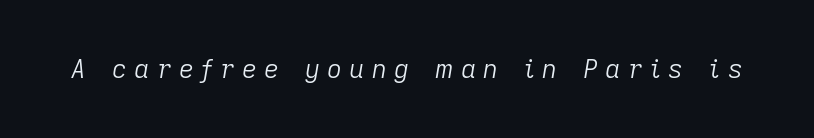
Q: Is the text bold? A: No.
Q: Is the text italic (slanted)? A: Yes, it leans right by about 9 degrees.
Q: Is the text underlined? A: No.
Q: Is the spacing between letters normal or unusually wide? A: Unusually wide.
